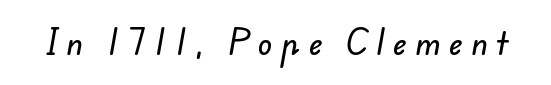
The image shows 30 px sans-serif type; set unusually wide letter spacing (+0.3 em), not underlined; low stroke contrast and a small x-height.
